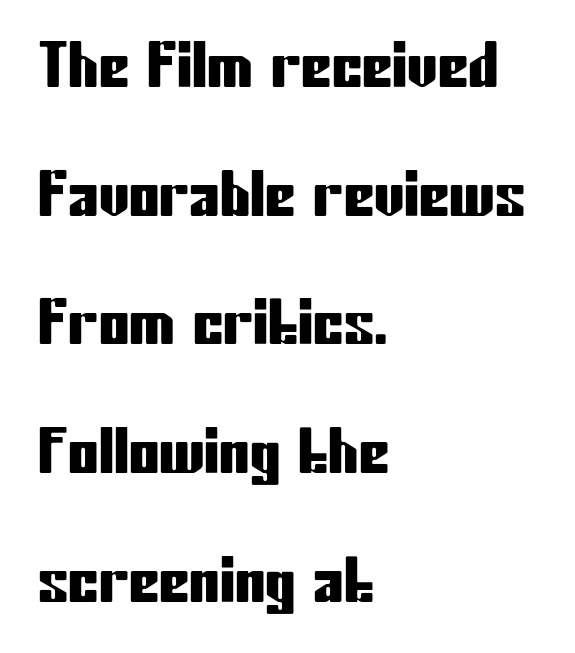
The image shows 61 px condensed sans-serif type, upright; set left-aligned, loose line spacing (2.11x), normal letter spacing, not underlined; low stroke contrast and a medium x-height.
